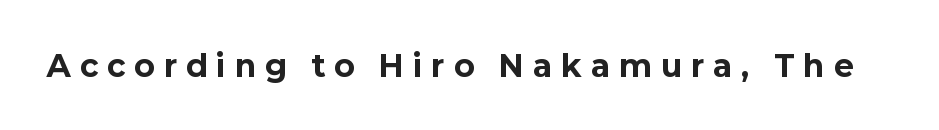
The letters carry no serifs — their stems end cleanly without finishing strokes. These lines are rendered in a variable-pitch font. When letters stand straight like this, we call the style roman or upright. Look at the tracking — it's clearly loosened, letters drifting apart. Quick note: underline off. The rendering uses a bold face; every stroke is thick and dark.
